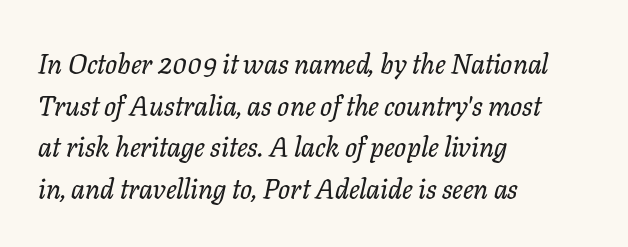
Q: Is the text italic (slanted)? A: Yes, it leans right by about 11 degrees.
Q: Is the typeface a serif or a sans-serif typeface? A: Serif.
Q: Is the text underlined? A: No.
Q: How is the paragraph aligned? A: Left-aligned.
Q: Is the spacing between letters normal or unusually wide? A: Normal.
Q: Is the spacing between lines tight, normal or loose? A: Normal.
Q: Width (condensed, normal, or wide)? A: Normal.
Q: Stroke contrast? A: Low.
Q: x-height? A: Medium.
Q: Monospaced? A: No.
